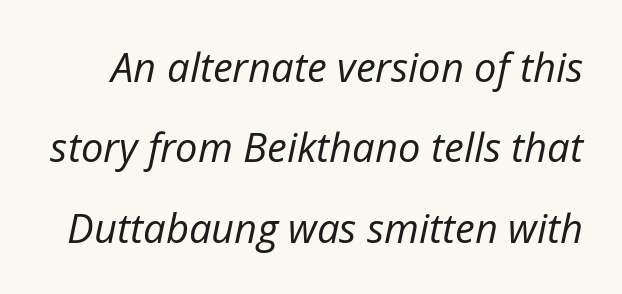
{"italic": "yes", "lean": "right", "slant_degrees": 12, "bold": "no", "weight": "regular", "width": "normal", "stroke_contrast": "low", "x_height": "medium", "monospaced": "no", "underline": "no", "line_spacing": "loose", "line_spacing_ratio": 2.01, "letter_spacing": "normal", "letter_spacing_em": 0.0, "glyph_px": 40}
